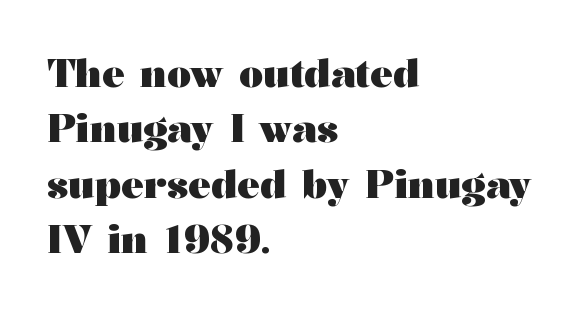
Layout note: lines flush left. Each letter keeps its own natural width here, so spacing adapts to shape. A normal amount of white space separates one row of letters from the next. Every stem runs plumb, perpendicular to the baseline. The passage shown is emphatically bold. Type style note: has serifs.
